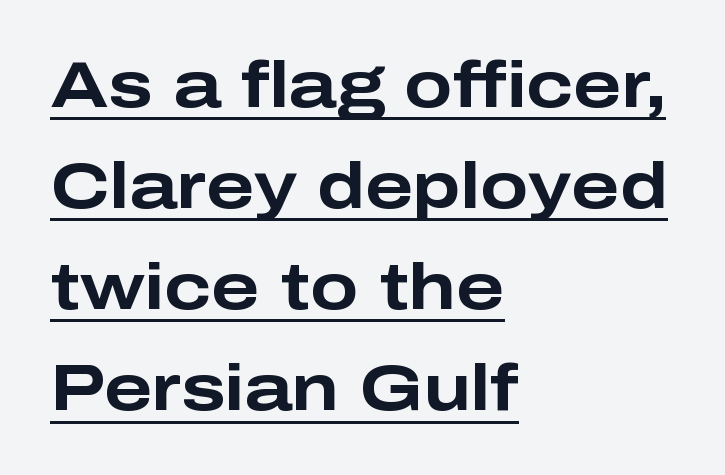
The image shows 64 px bold, wide sans-serif type, upright; set left-aligned, normal line spacing (1.58x), normal letter spacing, underlined; low stroke contrast and a medium x-height.
